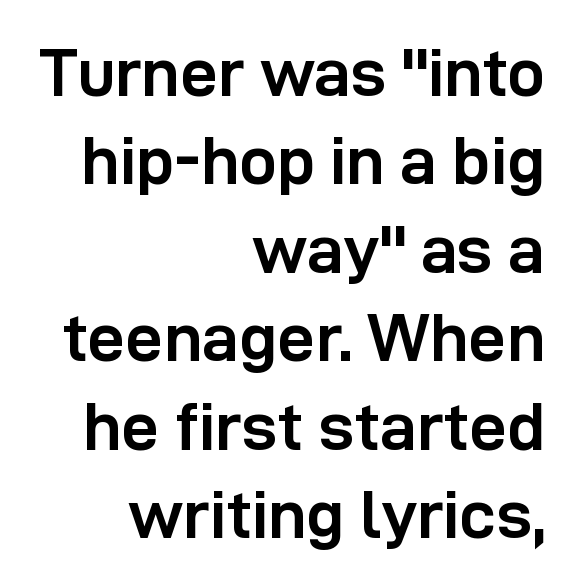
{"serif": "no", "italic": "no", "bold": "yes", "weight": "semibold", "width": "normal", "stroke_contrast": "low", "x_height": "medium", "monospaced": "no", "underline": "no", "align": "right", "line_spacing": "normal", "line_spacing_ratio": 1.32, "letter_spacing": "normal", "letter_spacing_em": 0.0, "glyph_px": 67}
